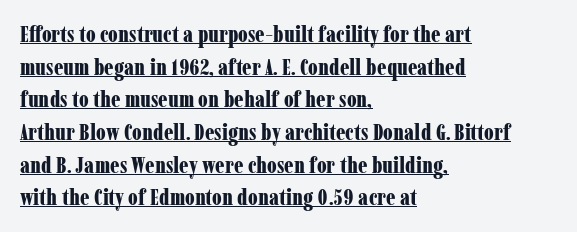
The image shows 23 px bold type, upright; set left-aligned, normal line spacing (1.42x), normal letter spacing, underlined.
